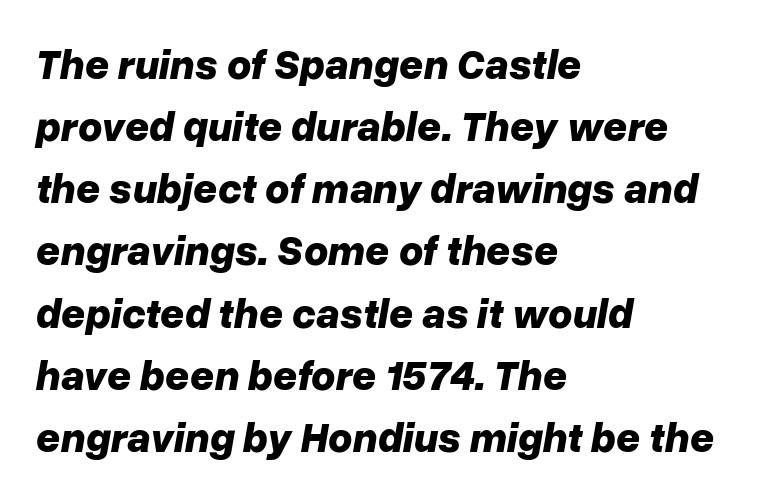
The image shows 42 px bold type, italic (leaning right); set left-aligned, normal line spacing (1.48x), normal letter spacing, not underlined; low stroke contrast and a medium x-height.
